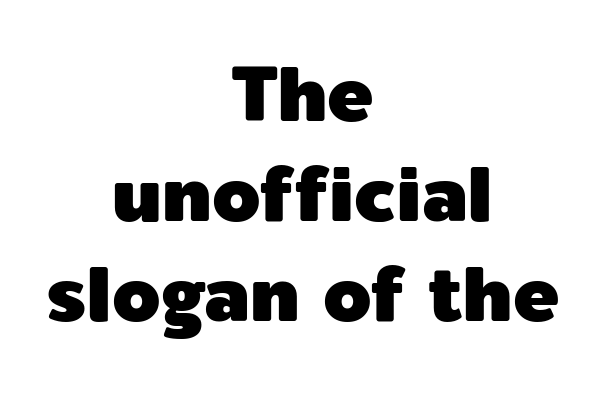
The image shows 77 px sans-serif type, upright; set centered, normal line spacing (1.3x), normal letter spacing, not underlined; a medium x-height.
